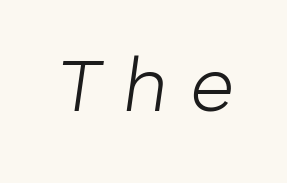
Tracking here is generous; glyphs stand well apart from one another. Nobody drew a line under any word here. A quiet, ordinary-to-light weight characterises the typeface. It's the slanting kind of type. This sample has the flowing, uneven cadence of proportional lettering.
